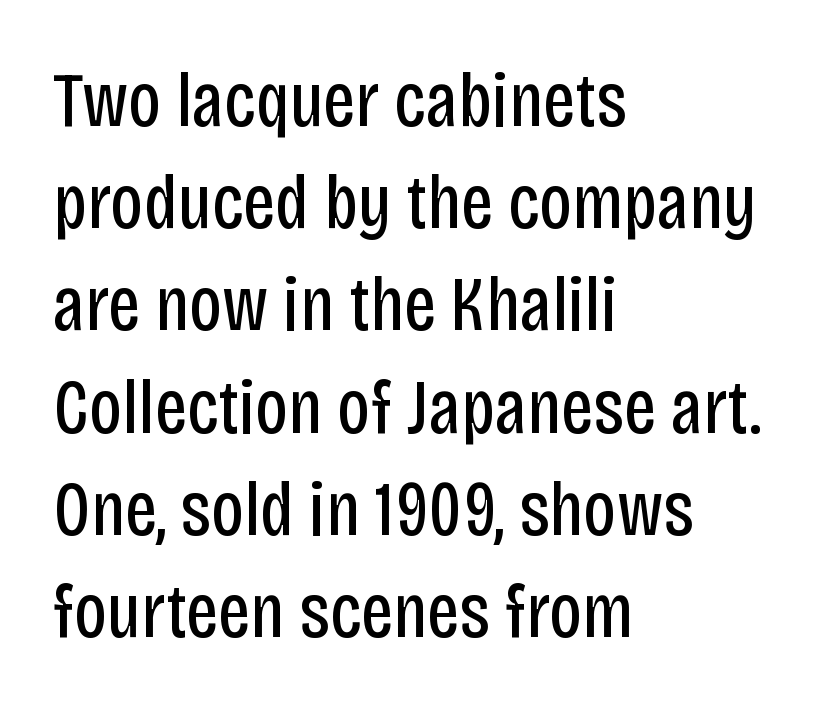
The image shows 78 px regular-weight, condensed sans-serif type, upright; set left-aligned, normal line spacing (1.31x), normal letter spacing, not underlined; low stroke contrast and a large x-height.
